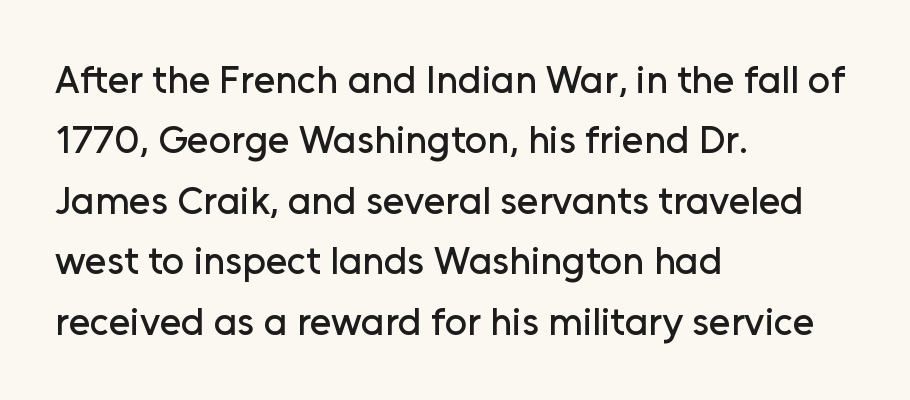
{"serif": "no", "italic": "no", "width": "normal", "stroke_contrast": "low", "x_height": "medium", "monospaced": "no", "underline": "no", "align": "left", "line_spacing": "normal", "line_spacing_ratio": 1.55, "letter_spacing": "normal", "letter_spacing_em": 0.0, "glyph_px": 39}
